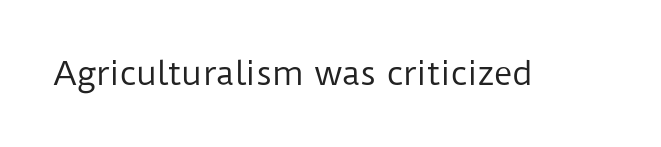
{"serif": "no", "italic": "no", "bold": "no", "weight": "regular", "width": "normal", "stroke_contrast": "low", "x_height": "medium", "monospaced": "no", "underline": "no", "letter_spacing": "normal", "letter_spacing_em": 0.0, "glyph_px": 32}
